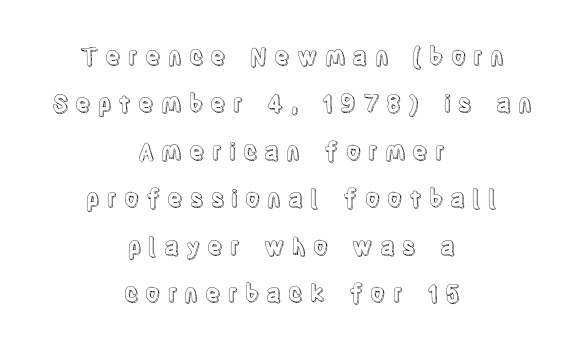
The image shows 23 px text type, upright; set centered, loose line spacing (2.06x), unusually wide letter spacing (+0.3 em), not underlined.
